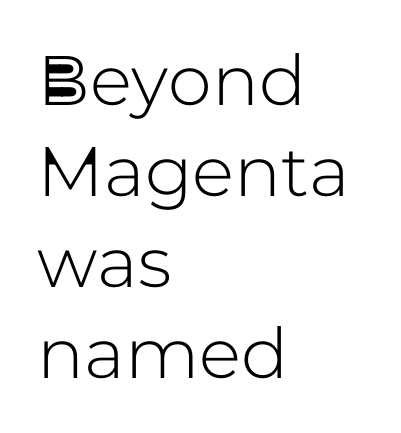
Q: Is the text italic (slanted)? A: No, it is upright.
Q: Is the typeface a serif or a sans-serif typeface? A: Sans-serif.
Q: Is the text underlined? A: No.
Q: How is the paragraph aligned? A: Left-aligned.
Q: Is the spacing between letters normal or unusually wide? A: Normal.
Q: Is the spacing between lines tight, normal or loose? A: Normal.
Q: Width (condensed, normal, or wide)? A: Normal.
Q: Stroke contrast? A: Low.
Q: x-height? A: Medium.
Q: Monospaced? A: No.
